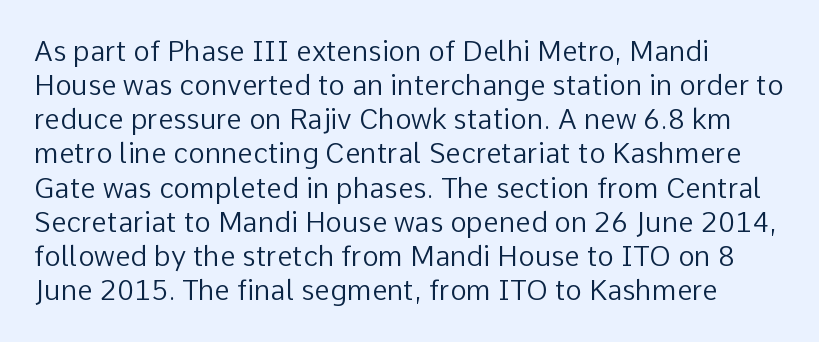
Tracking here is standard; glyphs follow each other at the usual distance. This rendering employs a face without finishing strokes, i.e., a sans-serif. Is the block centered? No — it sits flush against the left margin. Underlining? Definitely not there.
